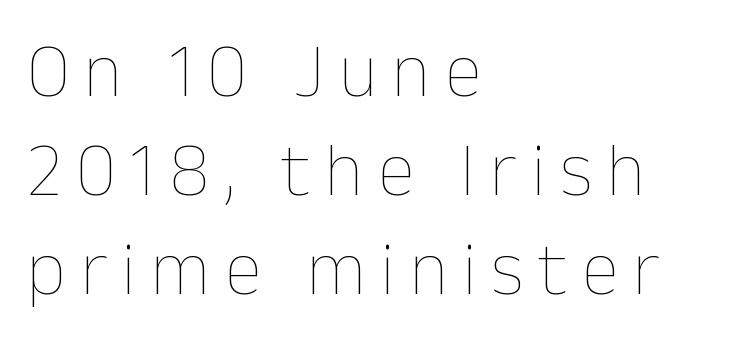
{"italic": "no", "bold": "no", "weight": "thin", "width": "normal", "stroke_contrast": "low", "x_height": "medium", "monospaced": "no", "underline": "no", "align": "left", "line_spacing": "normal", "line_spacing_ratio": 1.3, "glyph_px": 76}
